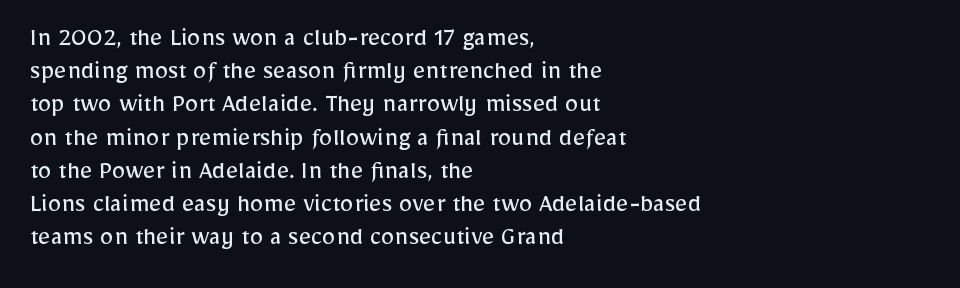
{"italic": "no", "bold": "no", "underline": "no", "align": "left", "line_spacing_ratio": 1.23, "letter_spacing": "normal", "letter_spacing_em": 0.0, "glyph_px": 27}
